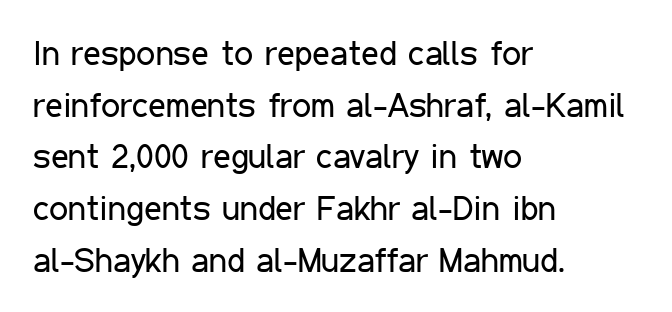
Q: Is the text bold? A: No.
Q: Is the text italic (slanted)? A: No, it is upright.
Q: Is the typeface a serif or a sans-serif typeface? A: Sans-serif.
Q: Is the text underlined? A: No.
Q: How is the paragraph aligned? A: Left-aligned.
Q: Is the spacing between letters normal or unusually wide? A: Normal.
Q: Is the spacing between lines tight, normal or loose? A: Normal.
Q: Width (condensed, normal, or wide)? A: Condensed.
Q: Stroke contrast? A: Low.
Q: x-height? A: Medium.
Q: Monospaced? A: No.
